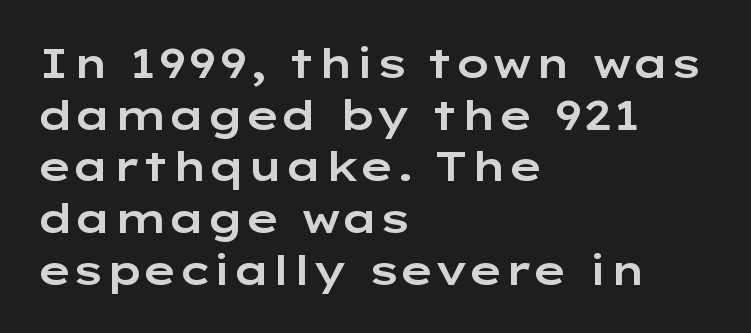
{"serif": "no", "italic": "no", "width": "wide", "stroke_contrast": "low", "x_height": "medium", "monospaced": "no", "underline": "no", "align": "left", "line_spacing": "normal", "line_spacing_ratio": 1.26, "letter_spacing": "normal", "letter_spacing_em": 0.0, "glyph_px": 41}
